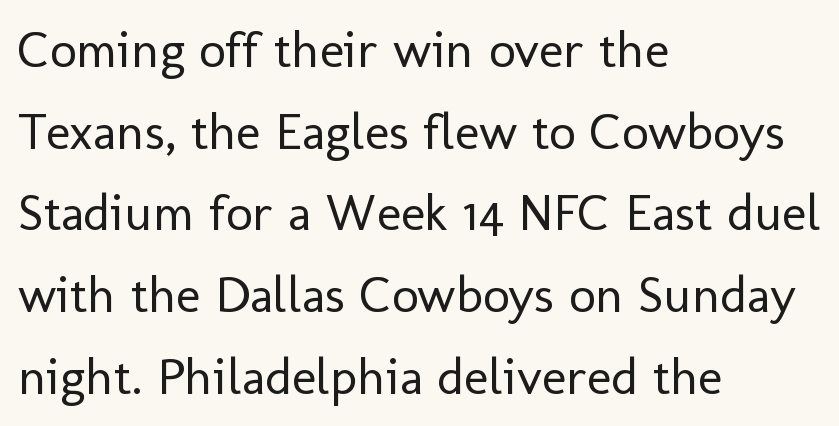
The image shows 52 px regular-weight sans-serif type, upright; set left-aligned, normal line spacing (1.57x), normal letter spacing, not underlined; low stroke contrast and a medium x-height.
